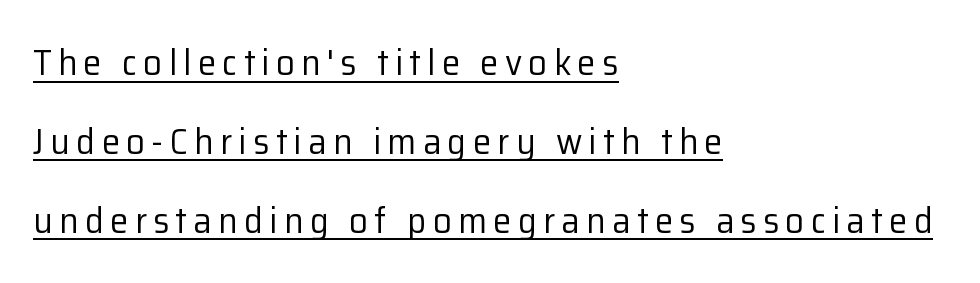
Q: Is the text bold? A: No.
Q: Is the text italic (slanted)? A: No, it is upright.
Q: Is the typeface a serif or a sans-serif typeface? A: Sans-serif.
Q: Is the text underlined? A: Yes.
Q: How is the paragraph aligned? A: Left-aligned.
Q: Is the spacing between lines tight, normal or loose? A: Loose.
Q: Width (condensed, normal, or wide)? A: Normal.
Q: Stroke contrast? A: Low.
Q: x-height? A: Medium.
Q: Monospaced? A: No.
